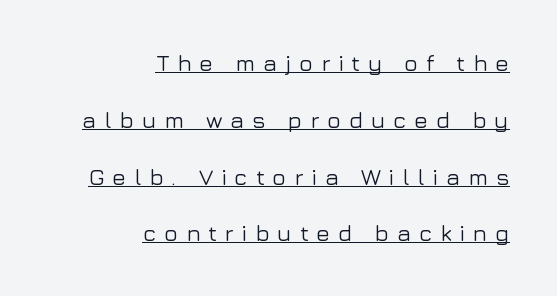
Q: Is the text italic (slanted)? A: No, it is upright.
Q: Is the text underlined? A: Yes.
Q: How is the paragraph aligned? A: Right-aligned.
Q: Is the spacing between letters normal or unusually wide? A: Unusually wide.
Q: Is the spacing between lines tight, normal or loose? A: Loose.
